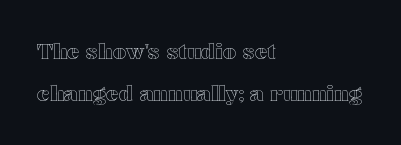
The image shows 21 px text type, upright; set left-aligned, loose line spacing (1.99x), normal letter spacing, not underlined.
